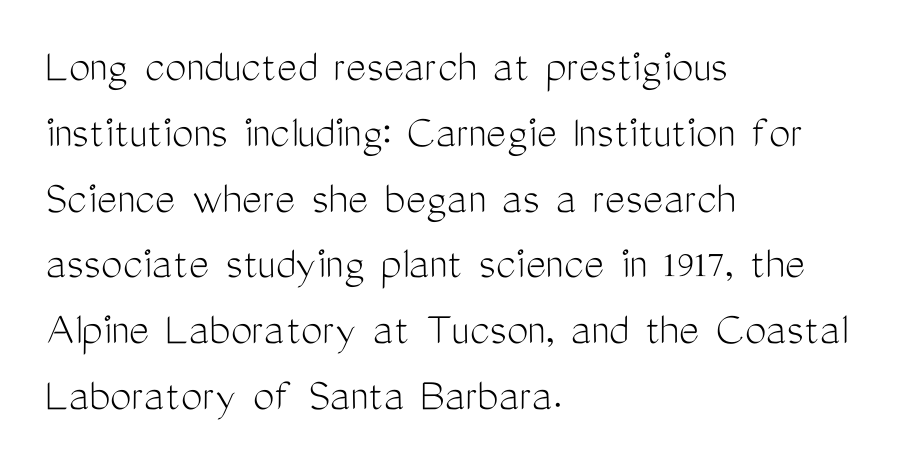
Line starts are locked; line ends wander. The letters stand upright; this is a roman face. Decoration check: the copy has no underline. Each letter keeps its own natural width here, so spacing adapts to shape. If you measured baseline to baseline, you'd find a middling distance.
